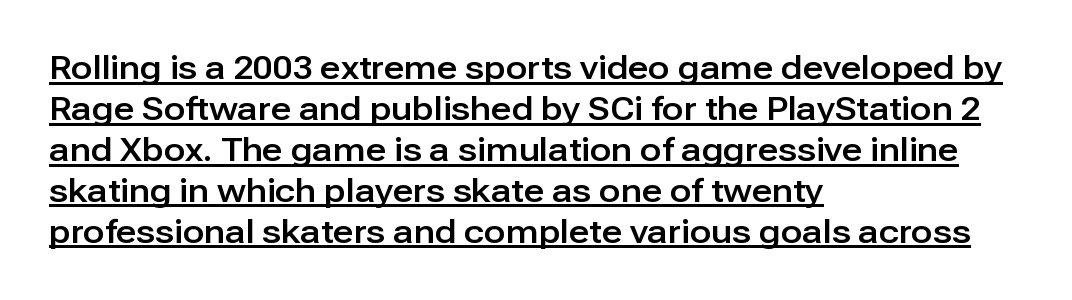
The rendering keeps characters at their native spacing. Every stem runs plumb, perpendicular to the baseline. The letters carry no serifs — their stems end cleanly without finishing strokes. Summary of vertical rhythm: regular, with standard interline spacing.
